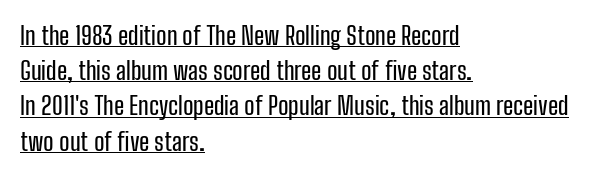
{"italic": "no", "underline": "yes", "align": "left", "line_spacing": "normal", "line_spacing_ratio": 1.41, "letter_spacing": "normal", "letter_spacing_em": 0.0, "glyph_px": 25}
